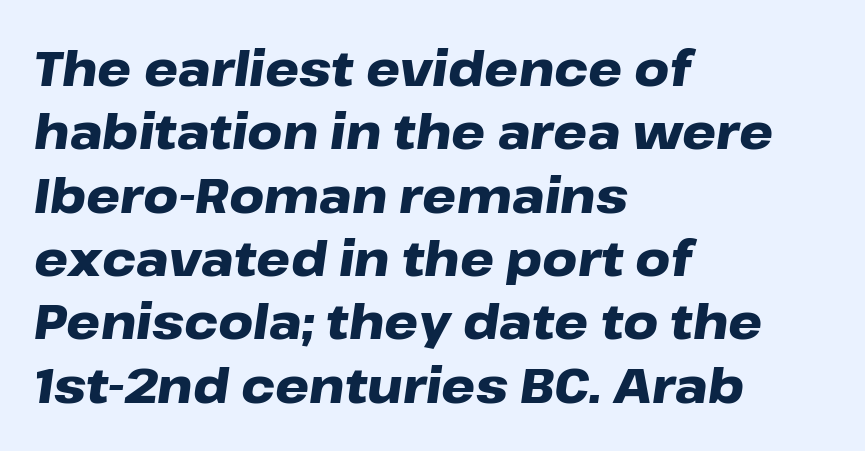
Q: Is the text bold? A: Yes.
Q: Is the text italic (slanted)? A: Yes, it leans right by about 8 degrees.
Q: Is the text underlined? A: No.
Q: How is the paragraph aligned? A: Left-aligned.
Q: Is the spacing between letters normal or unusually wide? A: Normal.
Q: Is the spacing between lines tight, normal or loose? A: Normal.
Q: Width (condensed, normal, or wide)? A: Wide.
Q: Stroke contrast? A: Low.
Q: x-height? A: Medium.
Q: Monospaced? A: No.
